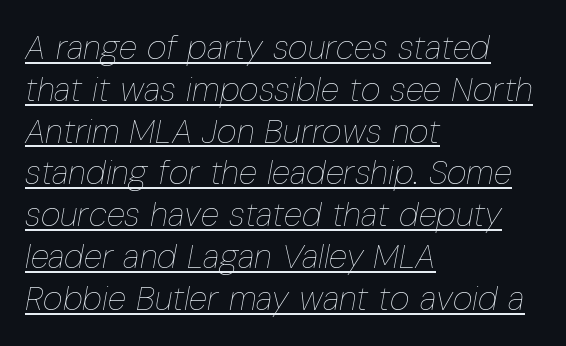
The image shows 34 px thin, condensed type, italic (leaning right); set left-aligned, line spacing 1.23x, normal letter spacing, underlined; low stroke contrast and a medium x-height.
